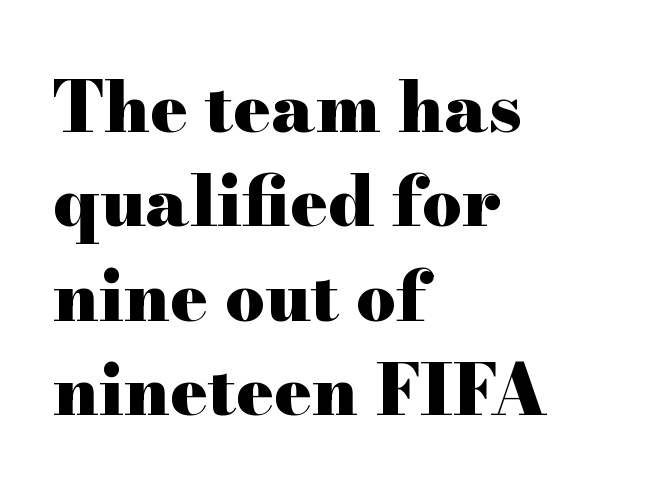
Which margin do the lines hug? The left one — the right edge is uneven. Character widths vary here, with narrow letters taking less room than wide ones. Emphasis by weight is at full strength: bold. Underlining? Definitely not there.
